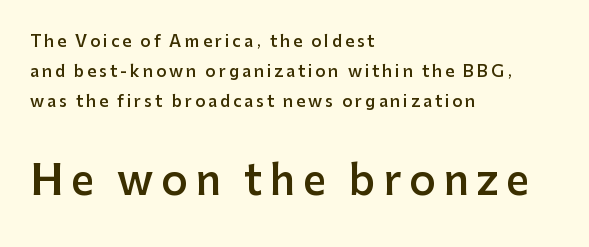
{"serif": "no", "italic": "no", "bold": "semi", "weight": "semibold", "width": "normal", "stroke_contrast": "low", "x_height": "medium", "monospaced": "no", "underline": "no", "align": "left", "line_spacing_ratio": 1.86, "larger_block": "second", "size_ratio": 2.56, "glyph_px": 41}
